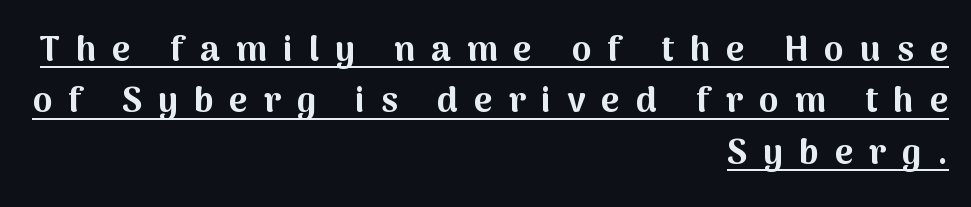
Nope, no serifs anywhere on these letters. Strokes here are thick enough to call this a true bold. This sample has the flowing, uneven cadence of proportional lettering. Caption: lettering with a line underneath.
